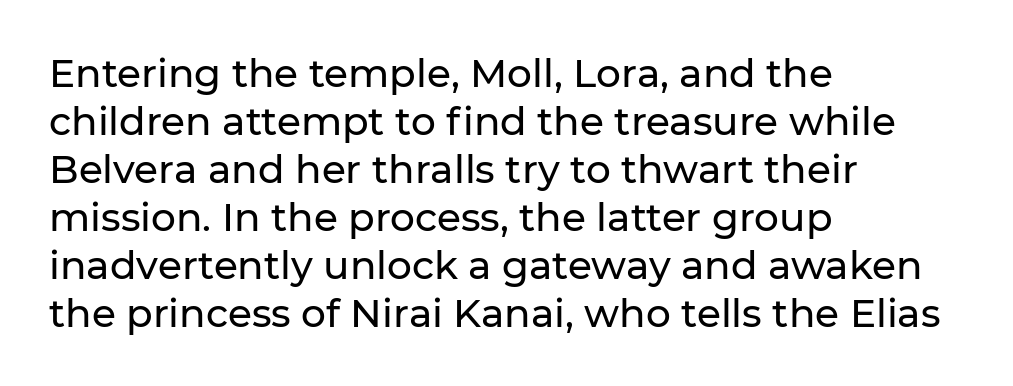
This rendering leaves character spacing at its baseline value. The passage shown is typed in a proportional face where columns would drift. The rendering shows plain stroke endings on the letterforms — a sans-serif design. The letters stand upright; this is a roman face. Horizontally, the lines are justified to the leading edge only.
